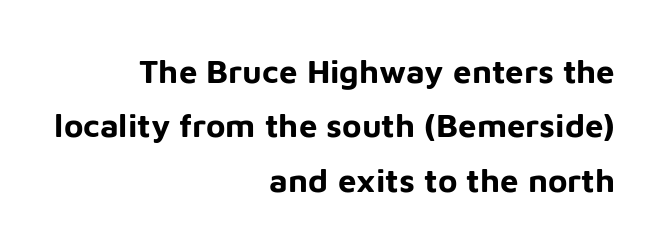
The image shows 33 px bold sans-serif type, upright; set right-aligned, normal line spacing (1.65x), normal letter spacing, not underlined; low stroke contrast and a medium x-height.
